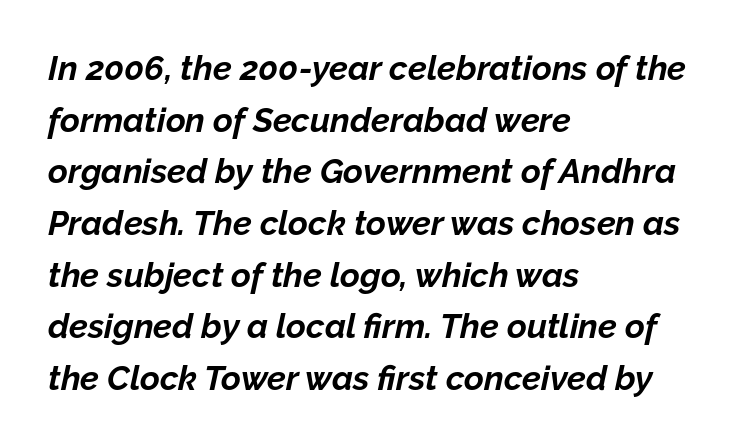
Does the weight exceed regular? Yes, all the way to bold. The letters advance in unequal steps, a hallmark of proportional type. Bare-footed words on every line. Visually the block forms a straight wall on the left and a jagged coastline on the right. Nobody touched the tracking dial on this one. The lines sit at an ordinary, default distance from one another.
